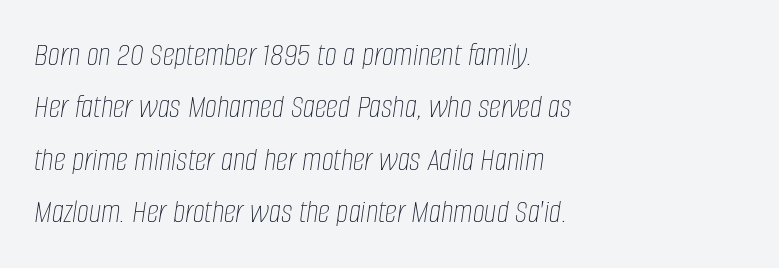
{"italic": "yes", "lean": "right", "slant_degrees": 8, "bold": "no", "weight": "thin", "width": "condensed", "stroke_contrast": "low", "x_height": "large", "monospaced": "no", "underline": "no", "align": "left", "line_spacing": "normal", "line_spacing_ratio": 1.54, "letter_spacing": "normal", "letter_spacing_em": 0.0, "glyph_px": 34}
